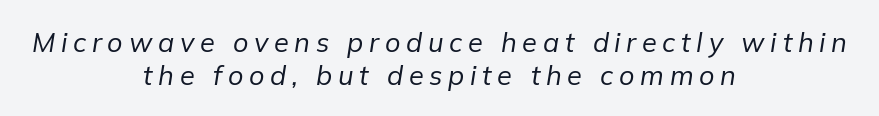
{"italic": "yes", "lean": "right", "slant_degrees": 9, "bold": "no", "underline": "no", "align": "center", "line_spacing_ratio": 1.22, "letter_spacing": "wide", "letter_spacing_em": 0.21, "glyph_px": 27}
